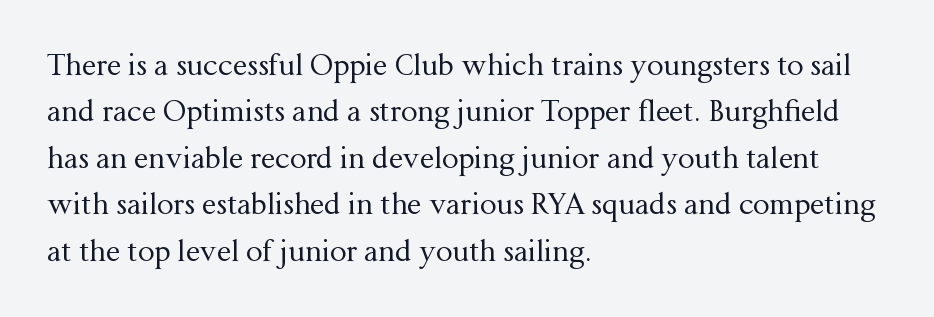
{"serif": "yes", "italic": "no", "bold": "no", "weight": "regular", "width": "normal", "stroke_contrast": "medium", "x_height": "medium", "monospaced": "no", "underline": "no", "align": "left", "line_spacing": "normal", "line_spacing_ratio": 1.6, "letter_spacing": "normal", "letter_spacing_em": 0.0, "glyph_px": 29}
